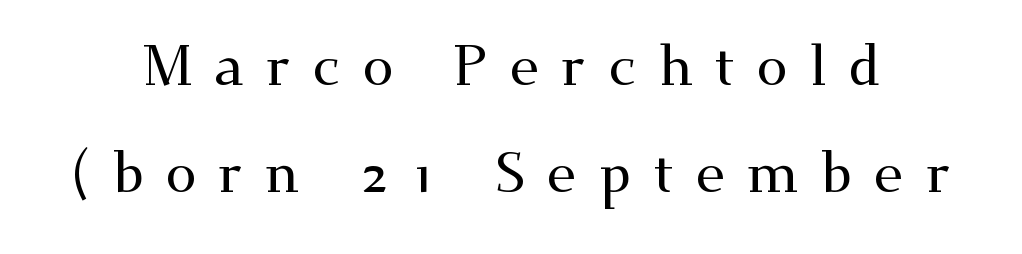
The lines are spread far apart with generous leading. The rendering inserts visible extra space after every character. This is the regular roman posture of the typeface. Decoration check: the copy has no underline. The face used here is proportionally spaced, like ordinary book or web type. Serif or sans? Serif — the stroke terminals have little feet.
